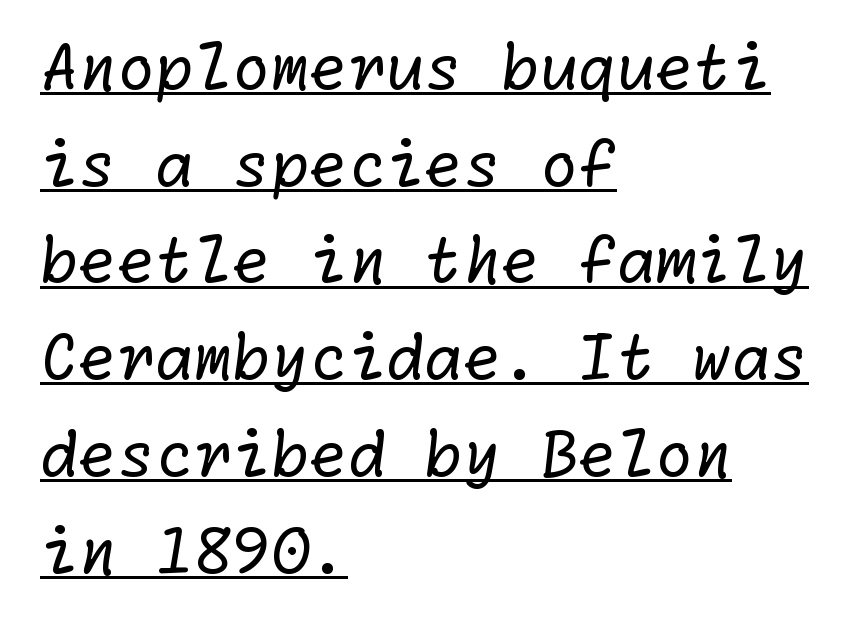
The letters look calm and open, with moderate or lighter stems. Vertically, the passage feels balanced, rows spaced as you'd expect. Does extra space separate the letters? No, they use regular spacing. If you drew a ruler down the left edge, every line would touch it.
